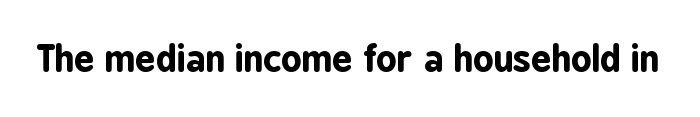
The text was rendered using a sans face with plain stroke endings. The gap between lines stays unmarked. What stands out about the letter spacing? Nothing — it is the standard amount. Strong, thick strokes mark this as bold type. Ascenders rise straight up at ninety degrees. The rendering uses natural spacing where letterforms have individual widths.
